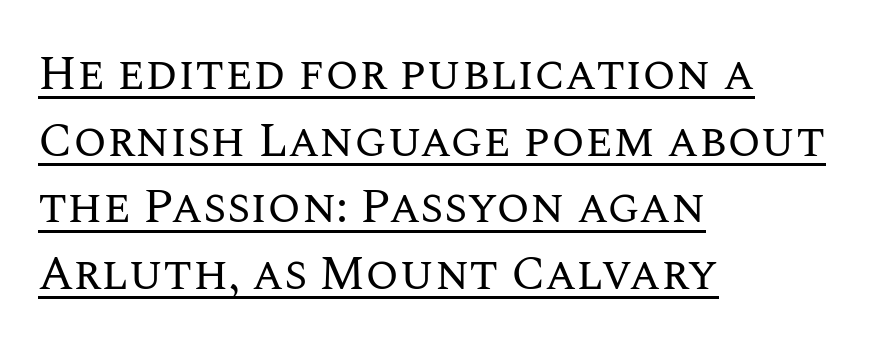
{"italic": "no", "bold": "no", "weight": "regular", "width": "normal", "stroke_contrast": "medium", "x_height": "large", "monospaced": "no", "underline": "yes", "align": "left", "line_spacing": "normal", "line_spacing_ratio": 1.39, "letter_spacing": "normal", "letter_spacing_em": 0.0, "glyph_px": 48}
